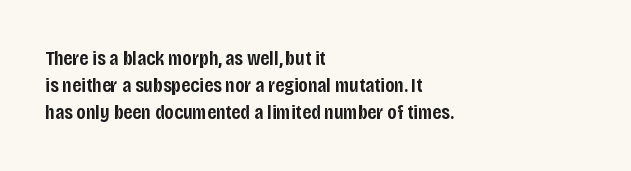
The image shows 21 px text type, upright; set left-aligned, normal line spacing (1.29x), normal letter spacing, not underlined.
